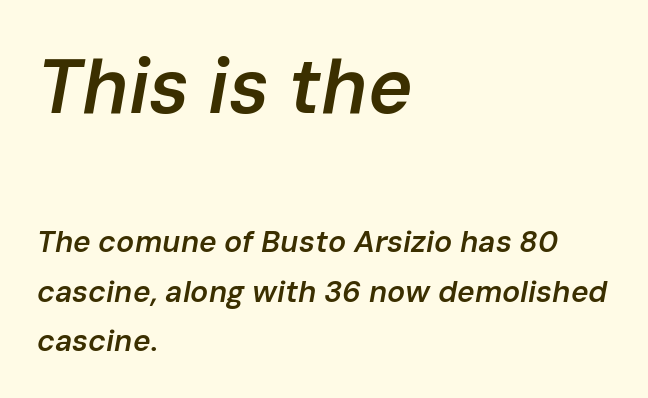
Q: Is the text bold? A: Semi-bold.
Q: Is the text italic (slanted)? A: Yes, it leans right by about 10 degrees.
Q: Is the text underlined? A: No.
Q: How is the paragraph aligned? A: Left-aligned.
Q: Is the spacing between letters normal or unusually wide? A: Normal.
Q: Is the spacing between lines tight, normal or loose? A: Normal.
Q: Which block of text is set in a larger size, the first (top) or the second (bottom)? A: The first (top) one.
Q: Width (condensed, normal, or wide)? A: Normal.
Q: Stroke contrast? A: Low.
Q: x-height? A: Medium.
Q: Monospaced? A: No.
